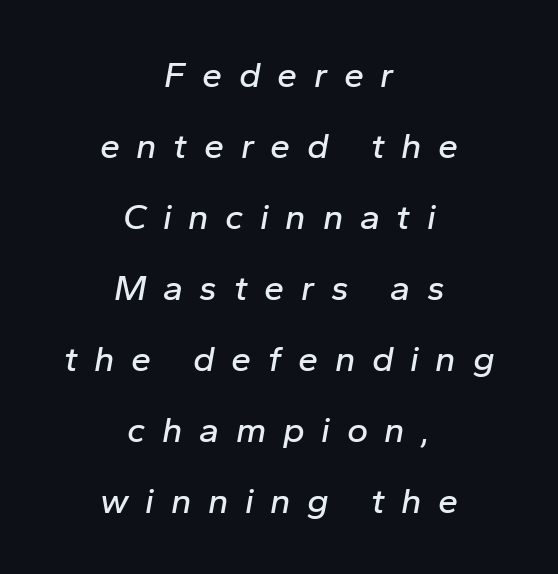
The text block is weighted toward neither margin, spreading evenly from the middle. The space beneath each line is pristine and unruled. Proportional: the letters do not fall into vertical columns. In terms of leading, this rendering errs on the spacious side. The rendering inserts visible extra space after every character. The lettering tilts uniformly, giving the passage an italic look.
